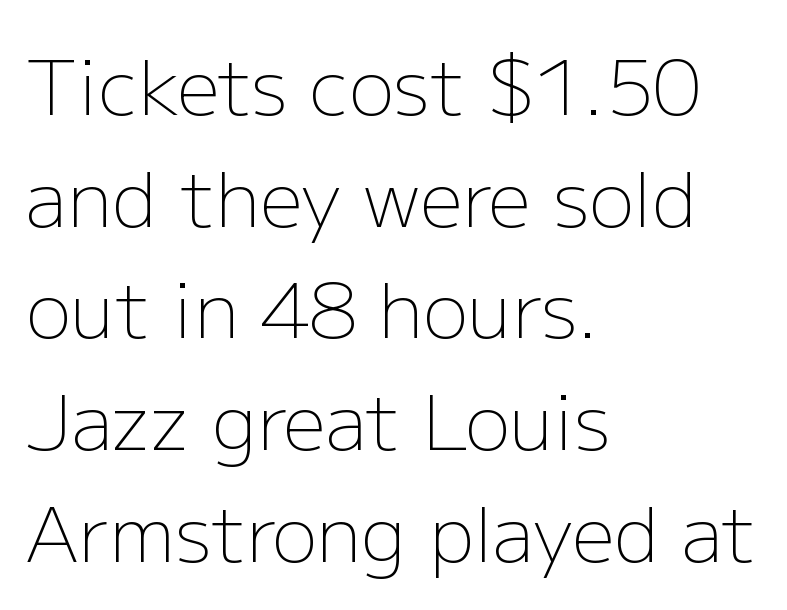
The image shows 76 px light sans-serif type, upright; set left-aligned, normal line spacing (1.47x), normal letter spacing, not underlined; low stroke contrast and a medium x-height.
